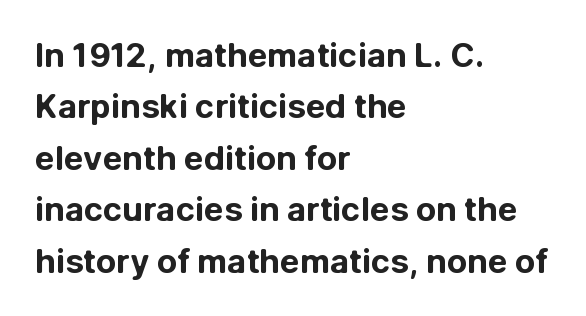
{"serif": "no", "italic": "no", "bold": "yes", "weight": "bold", "width": "normal", "stroke_contrast": "low", "x_height": "medium", "monospaced": "no", "underline": "no", "align": "left", "line_spacing": "normal", "line_spacing_ratio": 1.56, "letter_spacing": "normal", "letter_spacing_em": 0.0, "glyph_px": 33}
